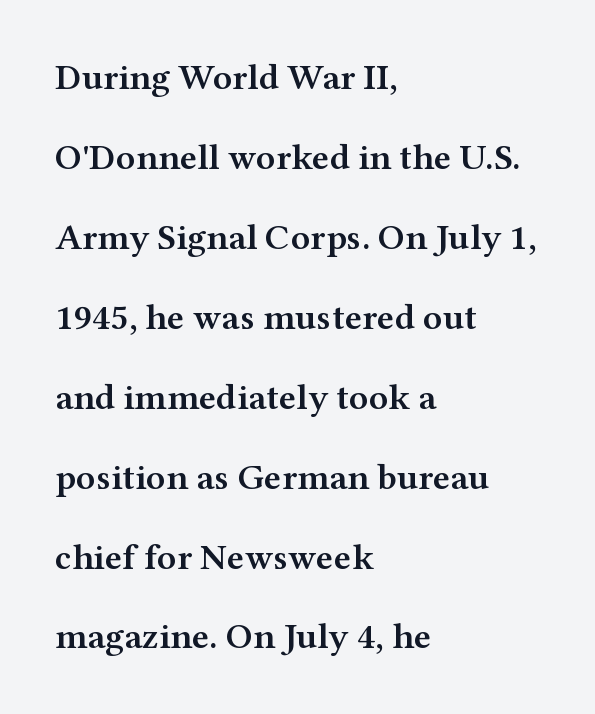
Standard letterfit; no display-style spreading of the glyphs. Notice the wide empty band between every row — that's loose leading. The text was rendered using a seriffed face with decorative stroke endings. Proportional: the letters do not fall into vertical columns. Which margin do the lines hug? The left one — the right edge is uneven. Rendered with straight, roman letterforms.
